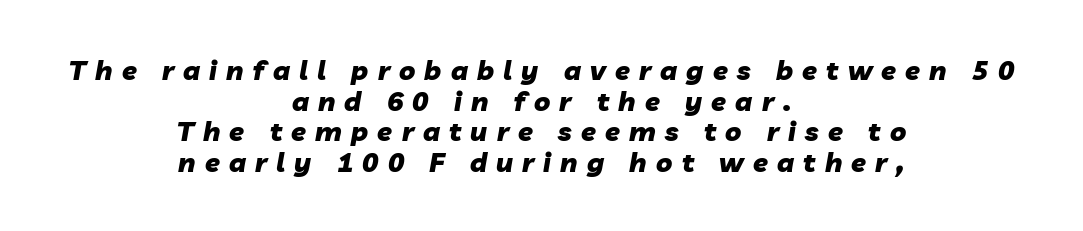
{"italic": "yes", "lean": "right", "slant_degrees": 10, "bold": "yes", "underline": "no", "align": "center", "line_spacing": "tight", "line_spacing_ratio": 1.13, "letter_spacing": "wide", "letter_spacing_em": 0.34, "glyph_px": 27}
